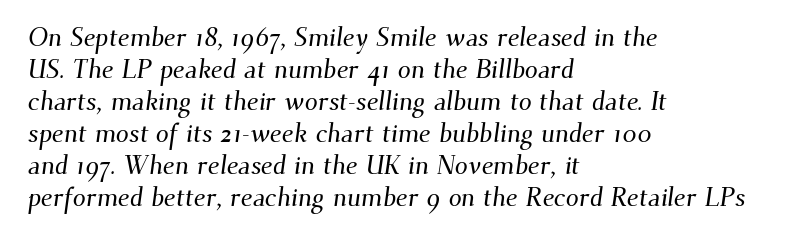
{"underline": "no", "align": "left", "line_spacing_ratio": 1.23, "letter_spacing": "normal", "letter_spacing_em": 0.0, "glyph_px": 26}
